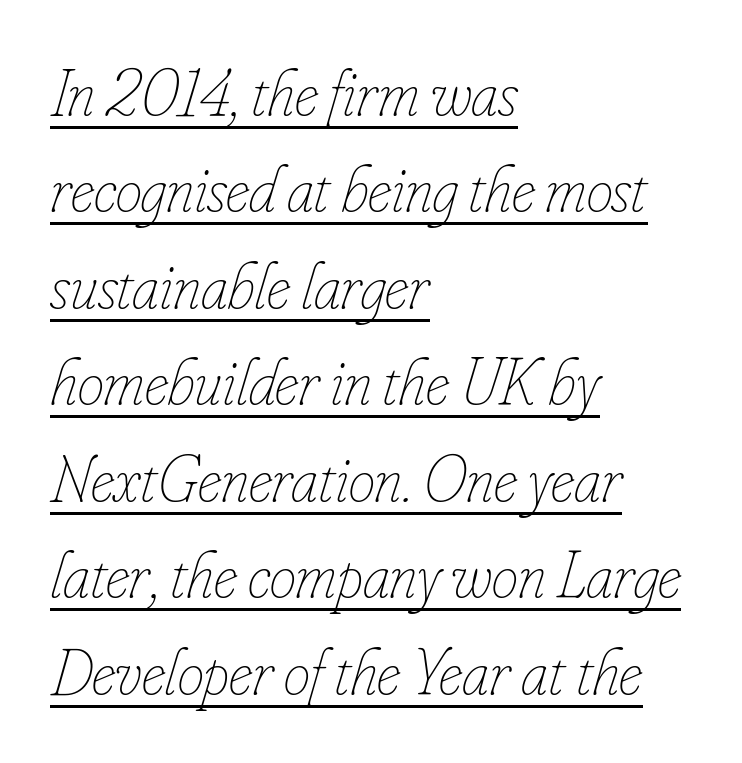
The image shows 67 px thin, condensed type, italic (leaning right); set left-aligned, normal line spacing (1.44x), normal letter spacing, underlined; low stroke contrast and a small x-height.
